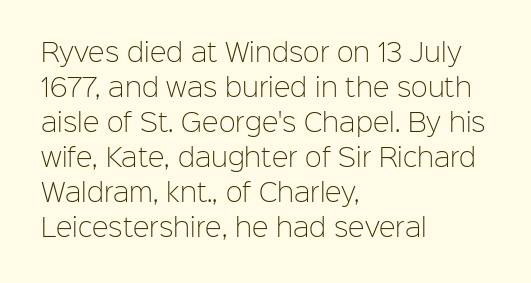
Q: Is the text bold? A: No.
Q: Is the text italic (slanted)? A: No, it is upright.
Q: Is the text underlined? A: No.
Q: How is the paragraph aligned? A: Left-aligned.
Q: Is the spacing between letters normal or unusually wide? A: Normal.
Q: Is the spacing between lines tight, normal or loose? A: Normal.
